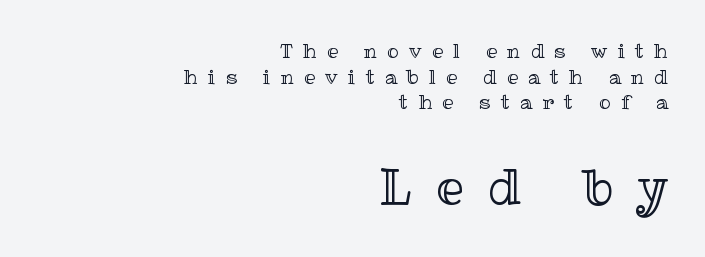
Q: Is the text italic (slanted)? A: No, it is upright.
Q: Is the text underlined? A: No.
Q: How is the paragraph aligned? A: Right-aligned.
Q: Is the spacing between letters normal or unusually wide? A: Unusually wide.
Q: Is the spacing between lines tight, normal or loose? A: Normal.
Q: Which block of text is set in a larger size, the first (top) or the second (bottom)? A: The second (bottom) one.
Q: Width (condensed, normal, or wide)? A: Normal.
Q: x-height? A: Medium.
Q: Monospaced? A: No.
